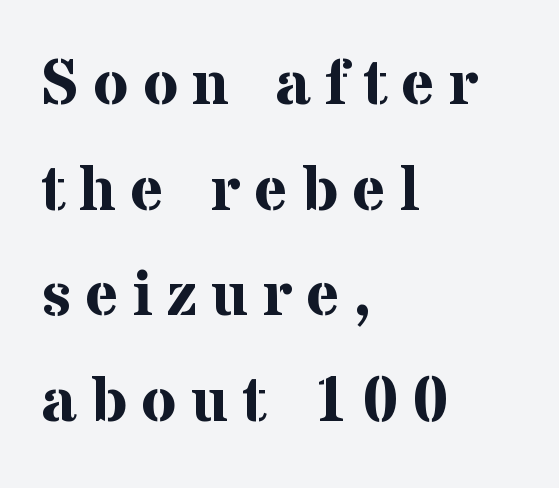
The image shows 64 px bold serif type, upright; set left-aligned, normal line spacing (1.65x), unusually wide letter spacing (+0.22 em), not underlined; medium stroke contrast and a medium x-height.
